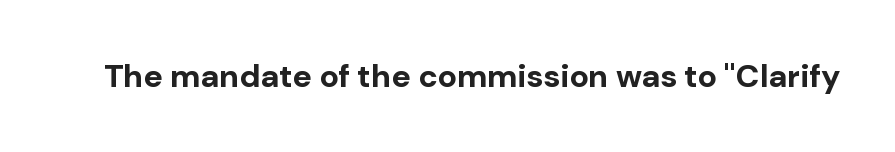
The image shows 32 px bold sans-serif type, upright; set normal letter spacing, not underlined; low stroke contrast and a medium x-height.
